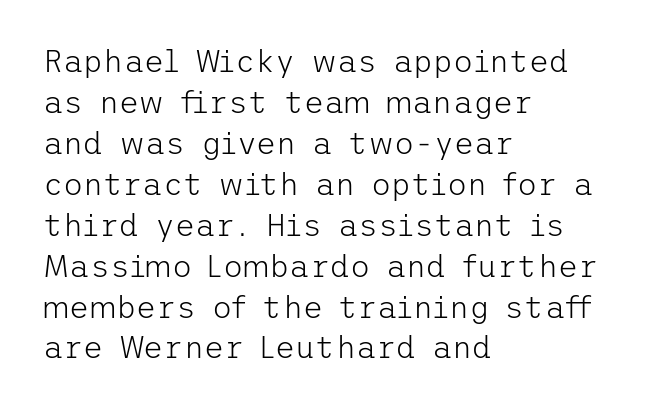
{"serif": "no", "italic": "no", "bold": "no", "weight": "light", "width": "normal", "stroke_contrast": "low", "x_height": "medium", "underline": "no", "align": "left", "line_spacing": "normal", "line_spacing_ratio": 1.32, "letter_spacing": "normal", "letter_spacing_em": 0.0, "glyph_px": 31}
